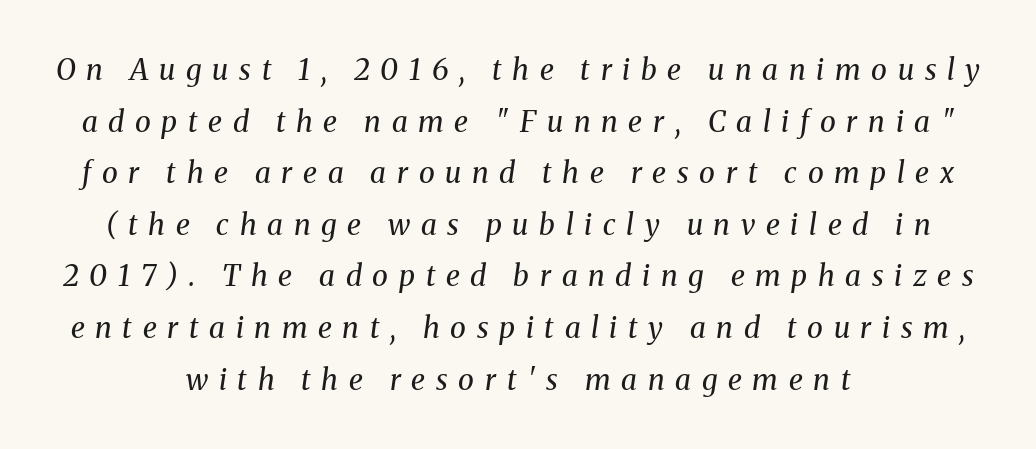
Do the characters align in a grid? No, the font is proportional. Stem width sits at or under what a default text font uses. Designer's note — italics engaged. The paragraph has two soft edges and a firm central axis.
